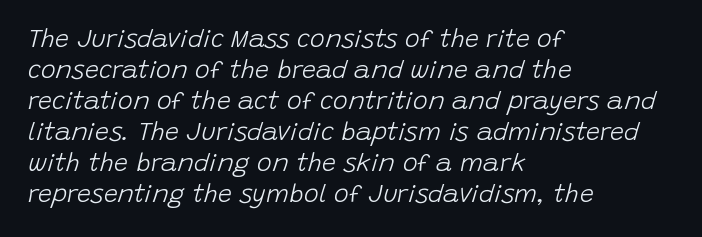
The image shows 25 px text type, italic (leaning right); set left-aligned, line spacing 1.24x, normal letter spacing, not underlined.
